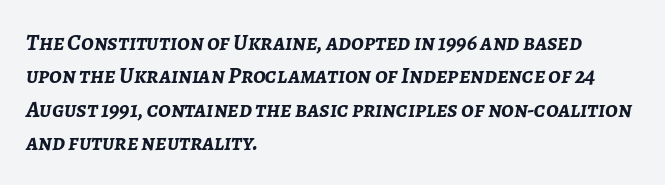
The space beneath each line is pristine and unruled. This block has exactly the height ordinary leading produces. The horizontal fit of the characters is conventional and even. Caption: bold face, heavy strokes. Posture: slanted.
